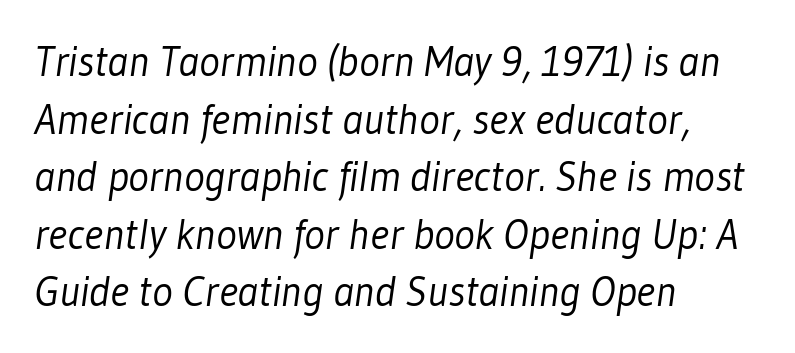
The image shows 43 px light, condensed sans-serif type; set left-aligned, normal line spacing (1.34x), normal letter spacing, not underlined; low stroke contrast and a medium x-height.
